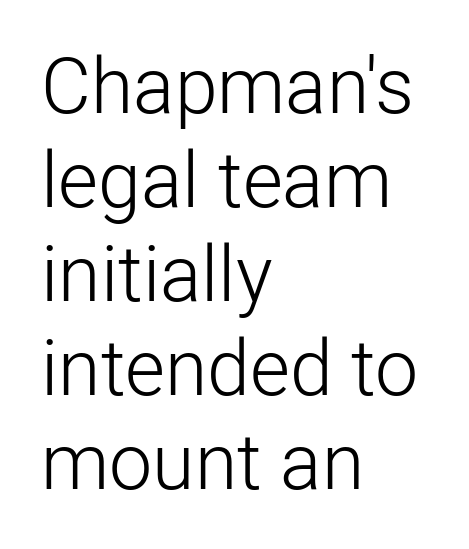
If you drew a ruler down the left edge, every line would touch it. Nope, not italic — everything's standing straight. Looks like regular typesetting: each glyph gets only the width it needs. Plain, unruled lines of type. The characters display no serif detailing; their extremities are plain.
